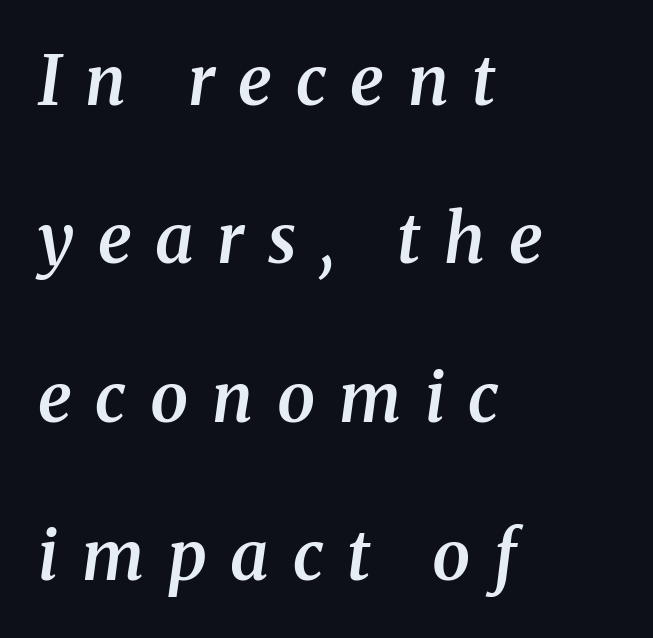
The image shows 68 px semibold serif type, italic (leaning right); set left-aligned, loose line spacing (2.33x), unusually wide letter spacing (+0.35 em), not underlined; medium stroke contrast and a medium x-height.
